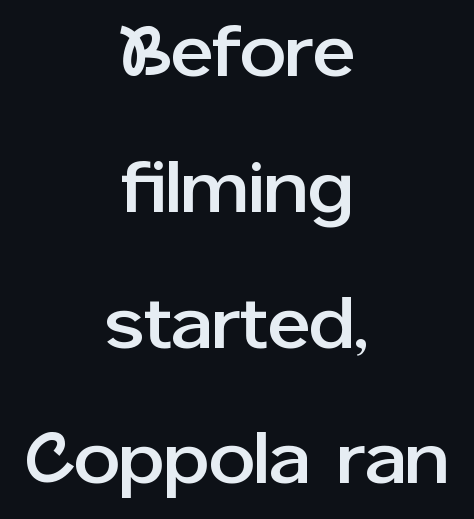
Q: Is the text italic (slanted)? A: No, it is upright.
Q: Is the typeface a serif or a sans-serif typeface? A: Sans-serif.
Q: Is the text underlined? A: No.
Q: How is the paragraph aligned? A: Centered.
Q: Is the spacing between letters normal or unusually wide? A: Normal.
Q: Width (condensed, normal, or wide)? A: Normal.
Q: Stroke contrast? A: Low.
Q: x-height? A: Medium.
Q: Monospaced? A: No.
